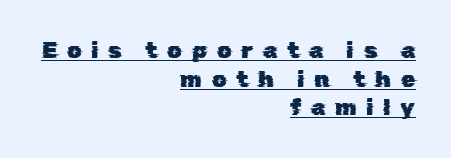
Observe the wide spacing: letters keep a clear distance from each other. Beneath each row of characters lies a ruled line. Caption: multi-line text, flush right, ragged left. Interline gaps are of average width in this sample.
